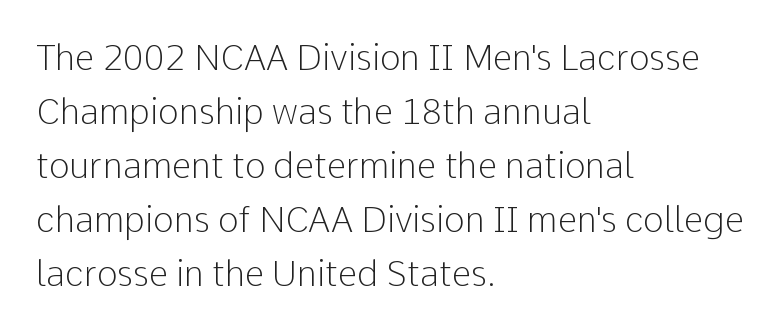
The passage shown is not bold in any degree. The typeface chosen for these lines omits serifs. The rendering keeps characters at their native spacing. A classic flush-left, rag-right setting is used for this passage.
